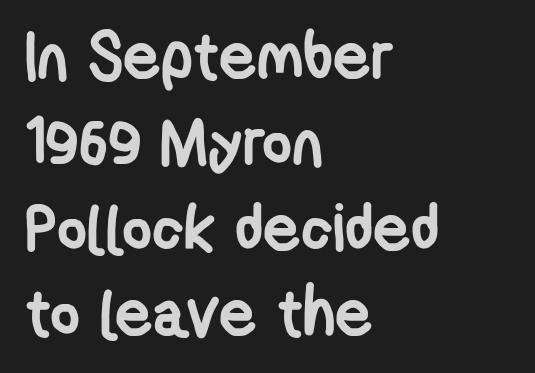
Q: Is the text bold? A: Yes.
Q: Is the typeface a serif or a sans-serif typeface? A: Sans-serif.
Q: Is the text underlined? A: No.
Q: How is the paragraph aligned? A: Left-aligned.
Q: Is the spacing between letters normal or unusually wide? A: Normal.
Q: Is the spacing between lines tight, normal or loose? A: Normal.
Q: Width (condensed, normal, or wide)? A: Condensed.
Q: Stroke contrast? A: Low.
Q: x-height? A: Medium.
Q: Monospaced? A: No.
